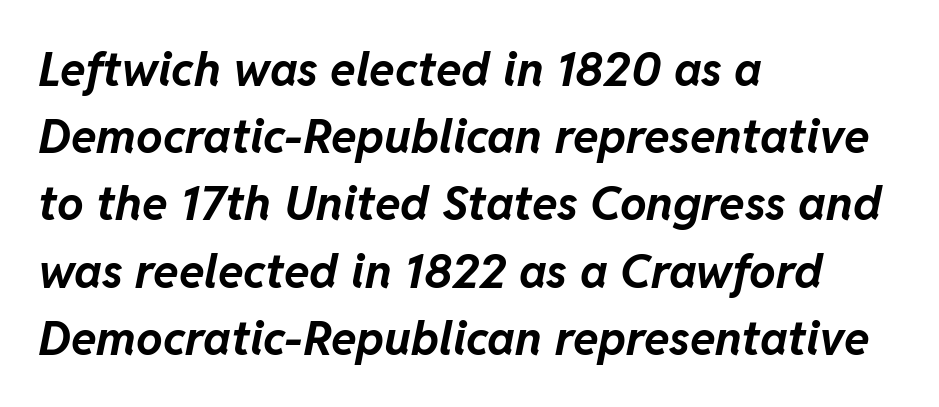
{"italic": "yes", "lean": "right", "slant_degrees": 11, "bold": "yes", "weight": "bold", "width": "normal", "stroke_contrast": "low", "x_height": "medium", "monospaced": "no", "underline": "no", "align": "left", "line_spacing": "normal", "line_spacing_ratio": 1.43, "letter_spacing": "normal", "letter_spacing_em": 0.0, "glyph_px": 47}
